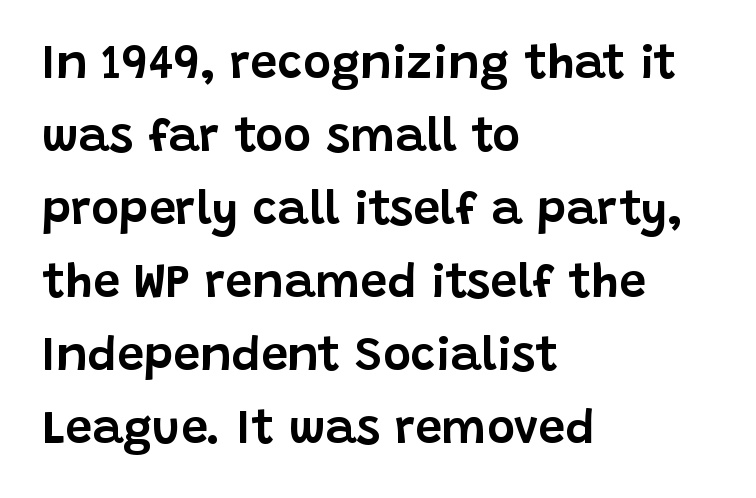
These lines are rendered in a variable-pitch font. Casual observation: everything's shoved over to the left. Characters follow at the spacing the type designer built in. Honestly, the row spacing looks completely unremarkable. The rendering shows plain stroke endings on the letterforms — a sans-serif design. The font's upright variant was chosen for this text.
